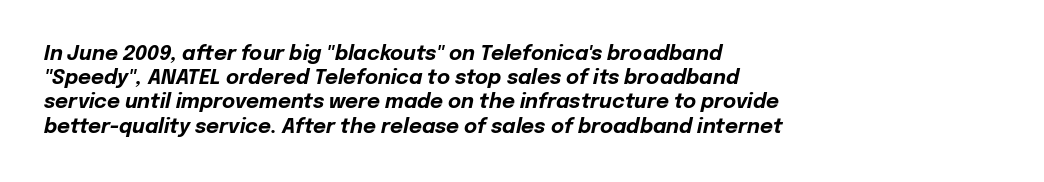
The image shows 20 px bold type, italic (leaning right); set left-aligned, line spacing 1.21x, normal letter spacing, not underlined.
